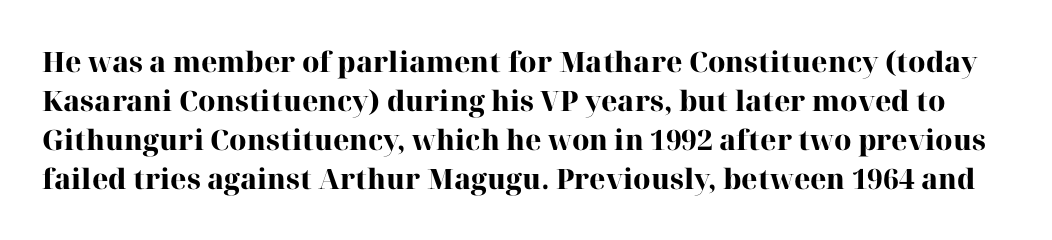
The passage shown is typed in a proportional face where columns would drift. Its strokes are broad and dark, the hallmark of bold type. Designer's note — italics off, roman on. Type style note: has serifs. Letters rest on an invisible, unmarked baseline. The passage shown stacks its lines at a standard gap.
